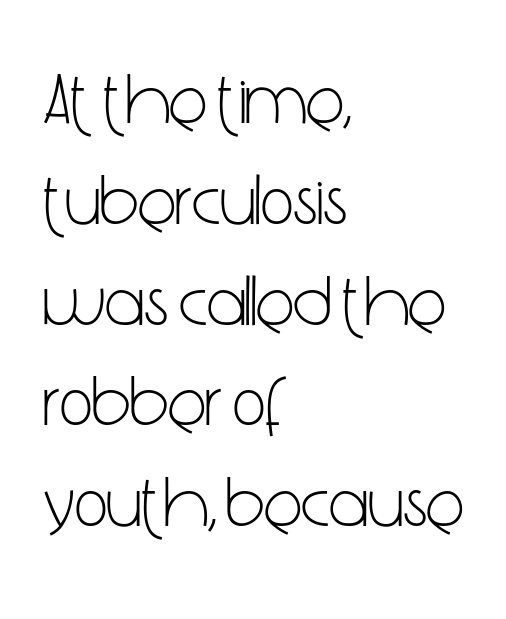
Notice how the stems are strictly vertical — no italics here. Note the varied advance widths — an 'i' is clearly narrower than an 'm'. The passage shown is typeset with a sans-serif family. The space between consecutive lines is moderate.
